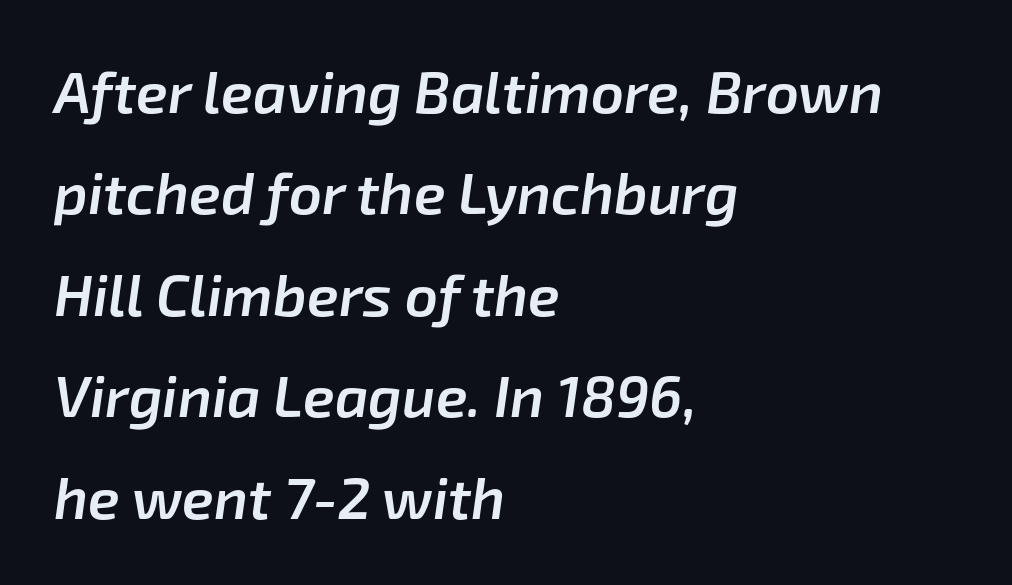
A semibold gives these letters moderate extra thickness, short of bold. The font's italic variant was chosen for this text. Inter-character spacing is left at the font's built-in metrics. Nobody drew a line under any word here.
